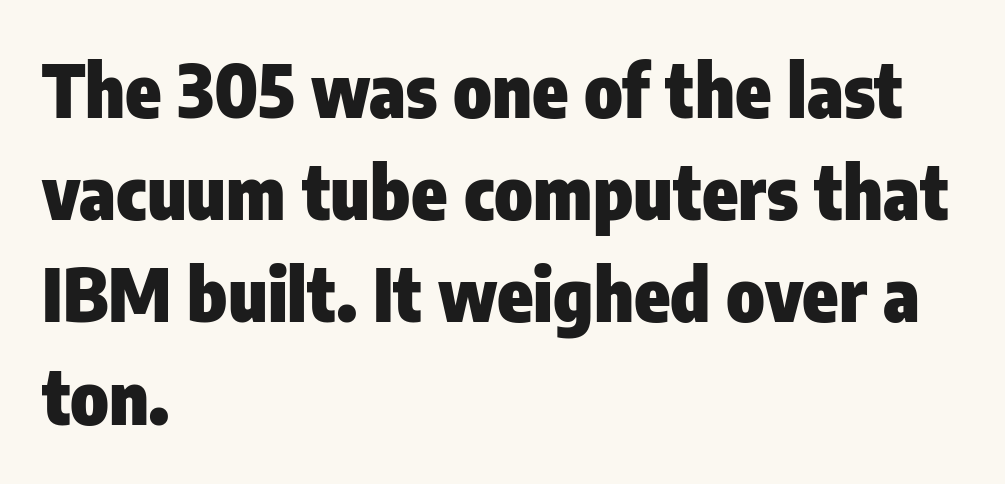
The image shows 73 px heavy, condensed sans-serif type, upright; set left-aligned, normal line spacing (1.4x), normal letter spacing, not underlined; low stroke contrast and a medium x-height.
